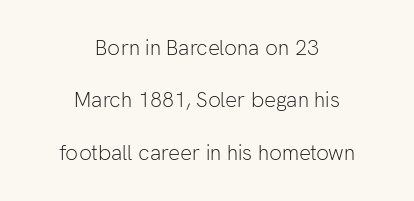
The glyphs are unaccompanied by any horizontal stroke below them. There is no visible air inserted between adjacent glyphs. Posture: vertical. Alignment: centered. Heft: none added — not bold. Compared with typical paragraphs, the rows here are farther apart.
